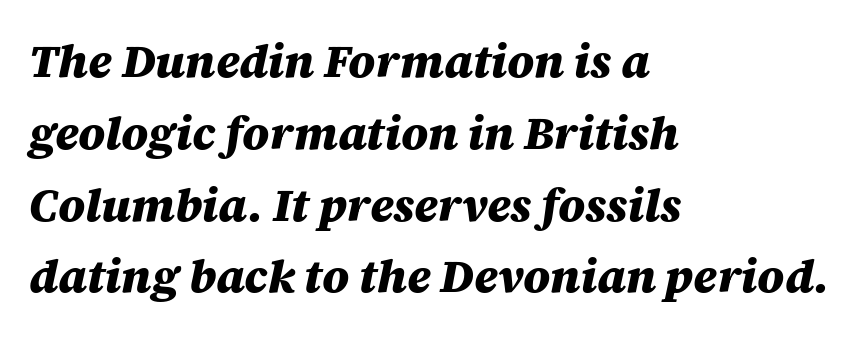
The image shows 46 px heavy type, italic (leaning right); set left-aligned, normal line spacing (1.56x), normal letter spacing, not underlined; medium stroke contrast and a large x-height.
